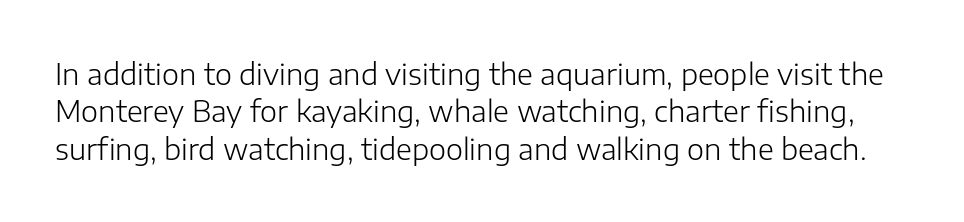
Q: Is the text bold? A: No.
Q: Is the text italic (slanted)? A: No, it is upright.
Q: Is the typeface a serif or a sans-serif typeface? A: Sans-serif.
Q: Is the text underlined? A: No.
Q: Is the spacing between letters normal or unusually wide? A: Normal.
Q: Is the spacing between lines tight, normal or loose? A: Normal.
Q: Width (condensed, normal, or wide)? A: Normal.
Q: Stroke contrast? A: Low.
Q: x-height? A: Medium.
Q: Monospaced? A: No.
